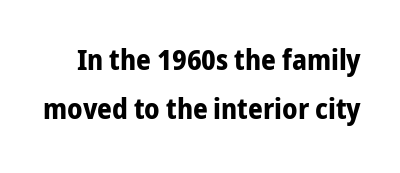
Q: Is the text bold? A: Yes.
Q: Is the text italic (slanted)? A: No, it is upright.
Q: Is the typeface a serif or a sans-serif typeface? A: Sans-serif.
Q: Is the text underlined? A: No.
Q: Is the spacing between letters normal or unusually wide? A: Normal.
Q: Is the spacing between lines tight, normal or loose? A: Normal.
Q: Width (condensed, normal, or wide)? A: Condensed.
Q: Stroke contrast? A: Low.
Q: x-height? A: Medium.
Q: Monospaced? A: No.
